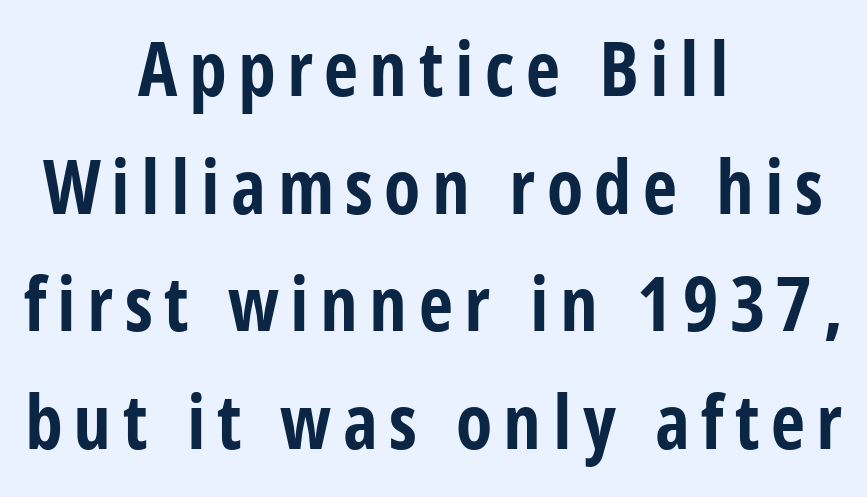
{"serif": "no", "italic": "no", "bold": "yes", "weight": "bold", "width": "condensed", "stroke_contrast": "low", "x_height": "large", "monospaced": "no", "underline": "no", "align": "center", "line_spacing": "normal", "line_spacing_ratio": 1.57, "glyph_px": 75}
